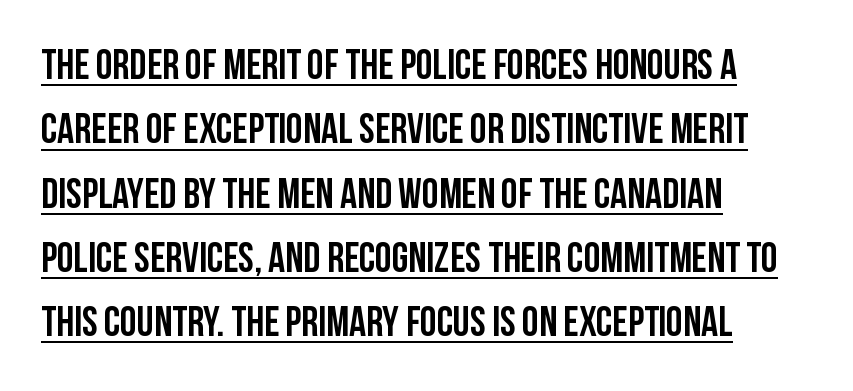
The image shows 42 px condensed sans-serif type, upright; set left-aligned, normal line spacing (1.53x), normal letter spacing, underlined; low stroke contrast and a large x-height.
